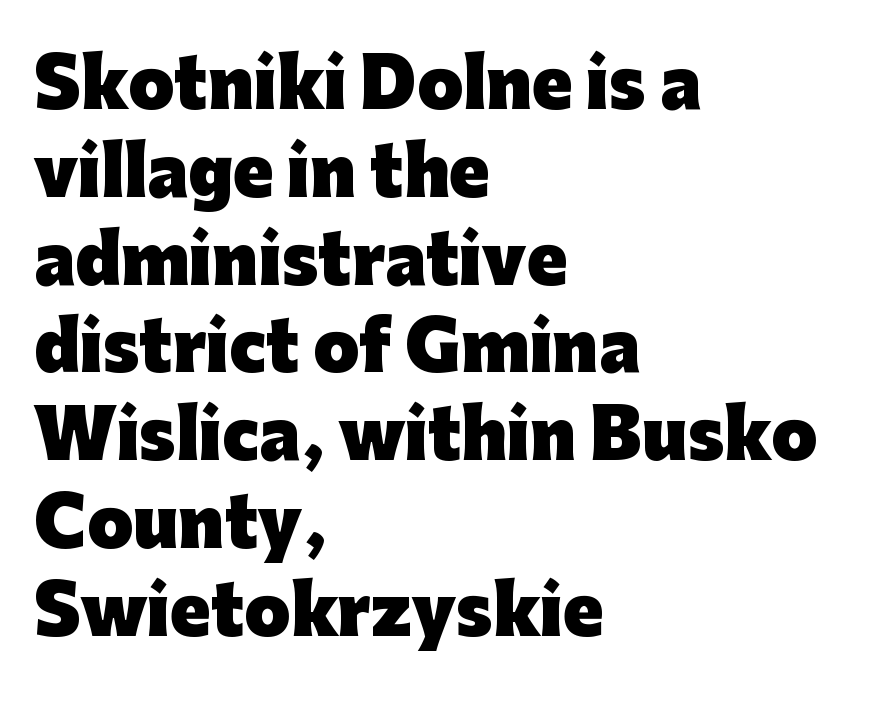
{"serif": "no", "italic": "no", "bold": "yes", "weight": "heavy", "width": "normal", "stroke_contrast": "low", "x_height": "medium", "monospaced": "no", "underline": "no", "align": "left", "line_spacing": "normal", "line_spacing_ratio": 1.33, "letter_spacing": "normal", "letter_spacing_em": 0.0, "glyph_px": 66}
